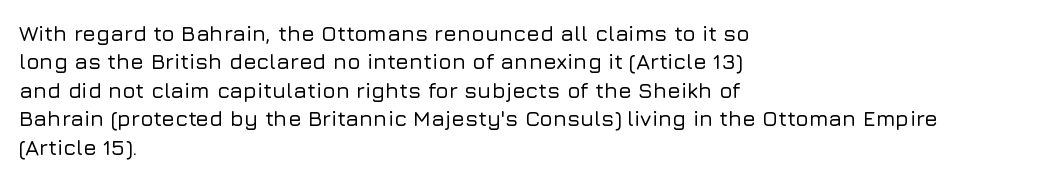
The image shows 22 px text type, upright; set left-aligned, normal line spacing (1.29x), normal letter spacing, not underlined.
